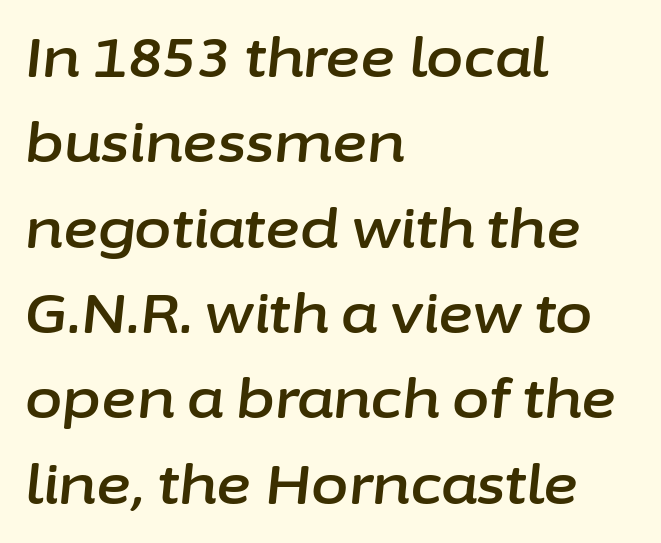
Q: Is the text italic (slanted)? A: Yes, it leans right by about 6 degrees.
Q: Is the text underlined? A: No.
Q: How is the paragraph aligned? A: Left-aligned.
Q: Is the spacing between letters normal or unusually wide? A: Normal.
Q: Is the spacing between lines tight, normal or loose? A: Normal.
Q: Width (condensed, normal, or wide)? A: Normal.
Q: Stroke contrast? A: Low.
Q: x-height? A: Medium.
Q: Monospaced? A: No.
